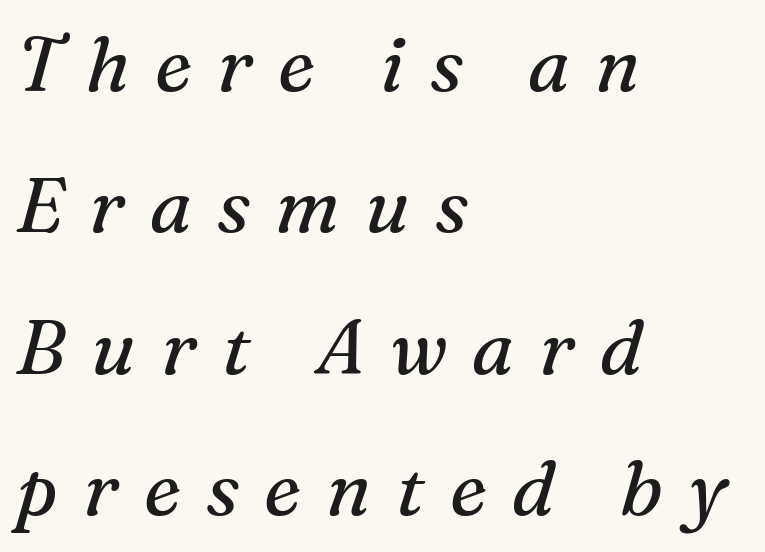
{"serif": "yes", "italic": "yes", "lean": "right", "slant_degrees": 16, "bold": "no", "weight": "regular", "width": "normal", "stroke_contrast": "medium", "x_height": "medium", "monospaced": "no", "underline": "no", "align": "left", "line_spacing_ratio": 1.86, "letter_spacing": "wide", "letter_spacing_em": 0.33, "glyph_px": 76}
